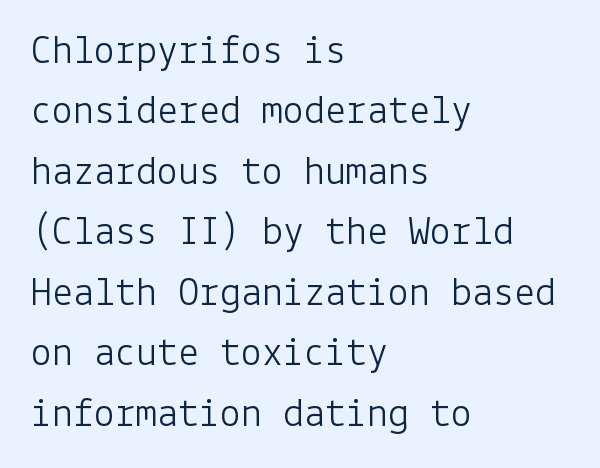
The image shows 42 px light sans-serif type, upright; set left-aligned, normal line spacing (1.44x), normal letter spacing, not underlined; low stroke contrast and a medium x-height.
